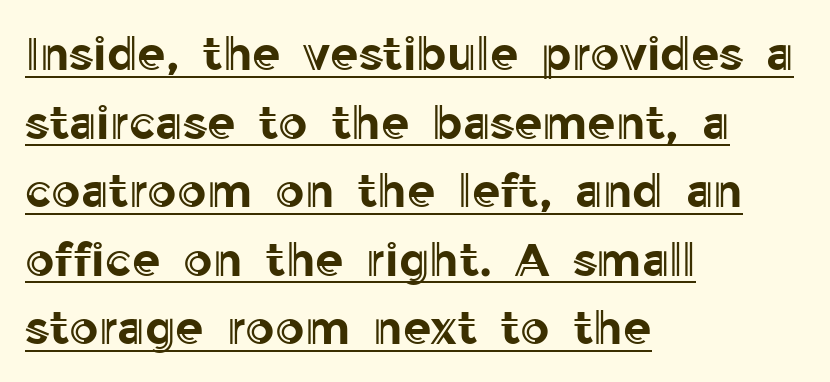
This rendering leaves character spacing at its baseline value. It's the straight-up-and-down kind of type. Each new line begins a customary step beneath the previous one. Think of a printed novel: that variable character pitch is what you see here. What decoration does the sample have? An underline.
